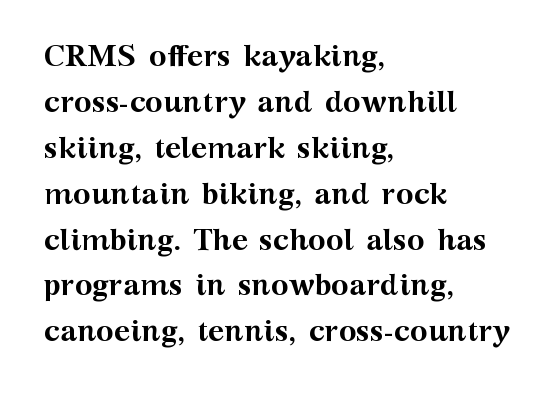
You'd pick this weight for a headline — it's a proper bold. Descenders hang freely into open space. This sample uses an upright cut, with every glyph sitting square on the baseline. Layout note: lines flush left. Letterform terminals end in serifs throughout the passage. There is no visible air inserted between adjacent glyphs.
